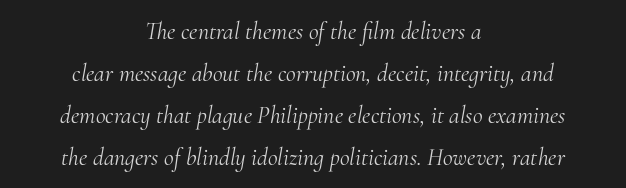
Q: Is the text bold? A: No.
Q: Is the text italic (slanted)? A: Yes, it leans right by about 10 degrees.
Q: Is the text underlined? A: No.
Q: How is the paragraph aligned? A: Centered.
Q: Is the spacing between letters normal or unusually wide? A: Normal.
